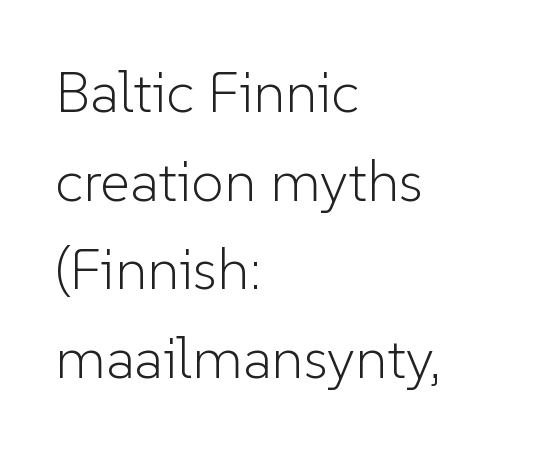
Inter-character spacing is left at the font's built-in metrics. The cut favours lightness, reaching ordinary text weight at its darkest. Compared with a centered layout, this one pins lines to the left instead. Descenders are the only things crossing below the line. Serif or sans? Sans — the stroke terminals are bare. This sample has the flowing, uneven cadence of proportional lettering.
